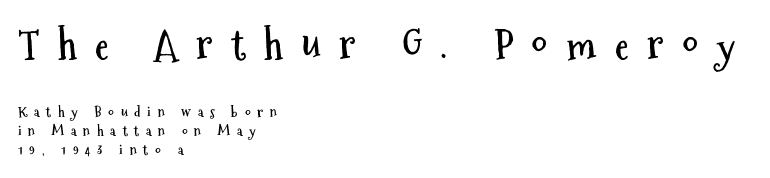
Q: Is the text bold? A: Yes.
Q: Is the text italic (slanted)? A: No, it is upright.
Q: Is the typeface a serif or a sans-serif typeface? A: Sans-serif.
Q: Is the text underlined? A: No.
Q: How is the paragraph aligned? A: Left-aligned.
Q: Is the spacing between letters normal or unusually wide? A: Unusually wide.
Q: Is the spacing between lines tight, normal or loose? A: Normal.
Q: Which block of text is set in a larger size, the first (top) or the second (bottom)? A: The first (top) one.
Q: Width (condensed, normal, or wide)? A: Condensed.
Q: Stroke contrast? A: Medium.
Q: x-height? A: Medium.
Q: Monospaced? A: No.
